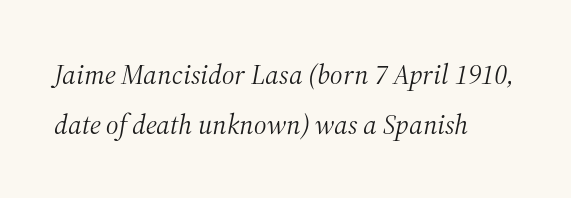
This sample uses a serif face. The area under the type is left untouched. Does extra space separate the letters? No, they use regular spacing. Line starts are locked; line ends wander. Is this a heavy cut? Hardly; it is regular or lighter. The lettering tilts uniformly, giving the passage an italic look.
